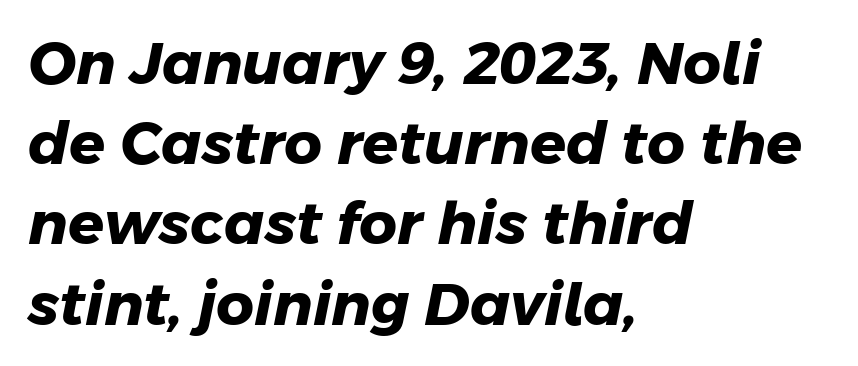
Q: Is the text bold? A: Yes.
Q: Is the typeface a serif or a sans-serif typeface? A: Sans-serif.
Q: Is the text underlined? A: No.
Q: How is the paragraph aligned? A: Left-aligned.
Q: Is the spacing between letters normal or unusually wide? A: Normal.
Q: Is the spacing between lines tight, normal or loose? A: Normal.
Q: Width (condensed, normal, or wide)? A: Normal.
Q: Stroke contrast? A: Low.
Q: x-height? A: Medium.
Q: Monospaced? A: No.
